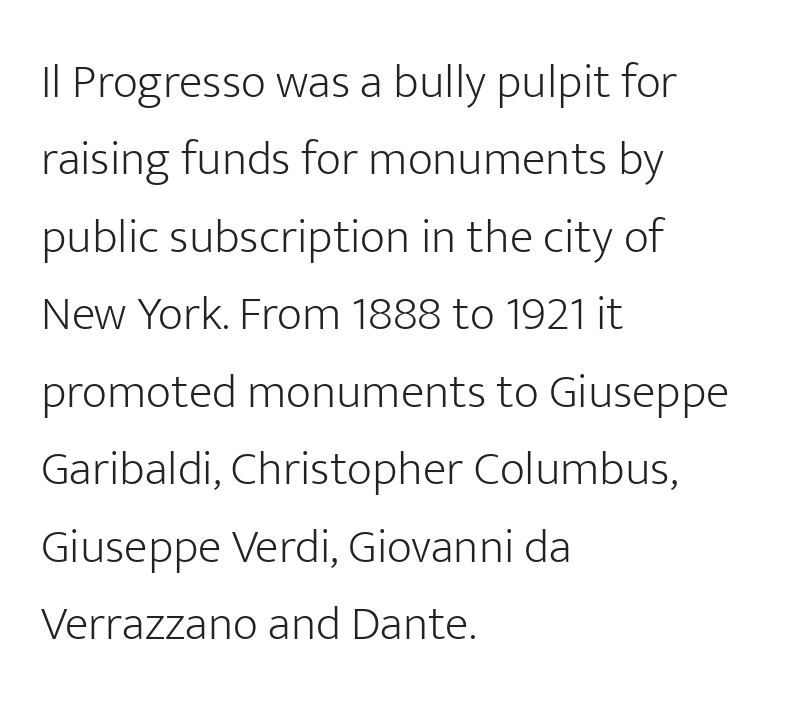
Nothing unusual about the tracking: characters are spaced as the font intends. Posture: straight, roman, zero tilt. Proportional: the letters do not fall into vertical columns. Observe the absence of serifs on each vertical stroke in this sample. The area under the type is left untouched.
